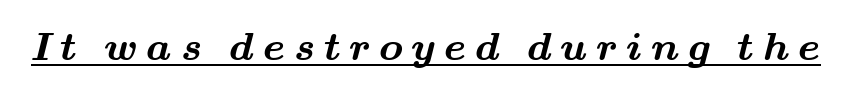
Q: Is the text bold? A: Yes.
Q: Is the typeface a serif or a sans-serif typeface? A: Serif.
Q: Is the text underlined? A: Yes.
Q: Is the spacing between letters normal or unusually wide? A: Unusually wide.
Q: Width (condensed, normal, or wide)? A: Wide.
Q: Stroke contrast? A: Medium.
Q: x-height? A: Small.
Q: Monospaced? A: No.
